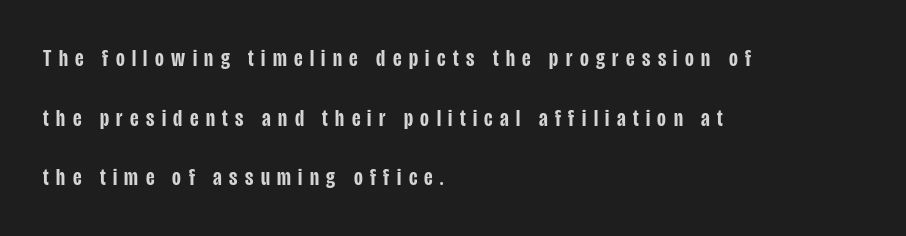
Q: Is the text bold? A: Semi-bold.
Q: Is the text italic (slanted)? A: No, it is upright.
Q: Is the text underlined? A: No.
Q: How is the paragraph aligned? A: Left-aligned.
Q: Is the spacing between letters normal or unusually wide? A: Unusually wide.
Q: Is the spacing between lines tight, normal or loose? A: Loose.
